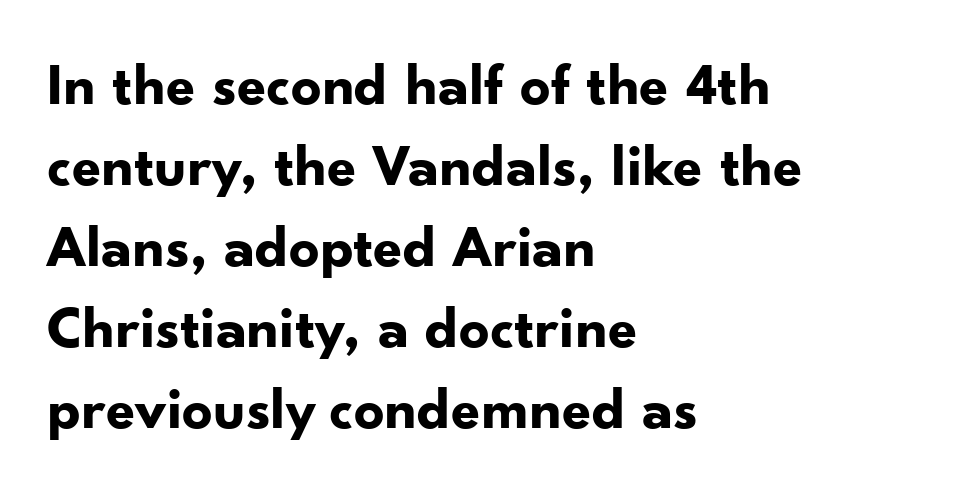
The image shows 60 px bold sans-serif type, upright; set left-aligned, normal line spacing (1.35x), normal letter spacing, not underlined; low stroke contrast and a small x-height.
